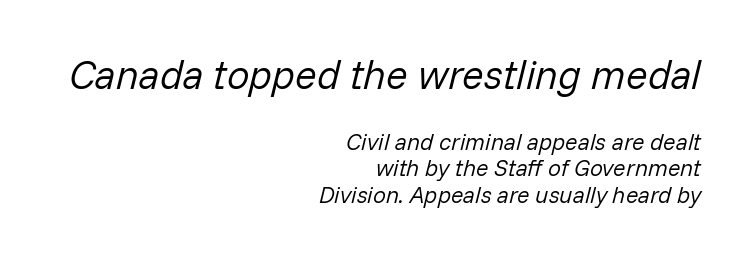
{"italic": "yes", "lean": "right", "slant_degrees": 14, "bold": "no", "weight": "regular", "width": "normal", "stroke_contrast": "low", "x_height": "medium", "monospaced": "no", "underline": "no", "align": "right", "line_spacing": "tight", "line_spacing_ratio": 1.15, "letter_spacing": "normal", "letter_spacing_em": 0.0, "larger_block": "first", "size_ratio": 1.74, "glyph_px": 40}
